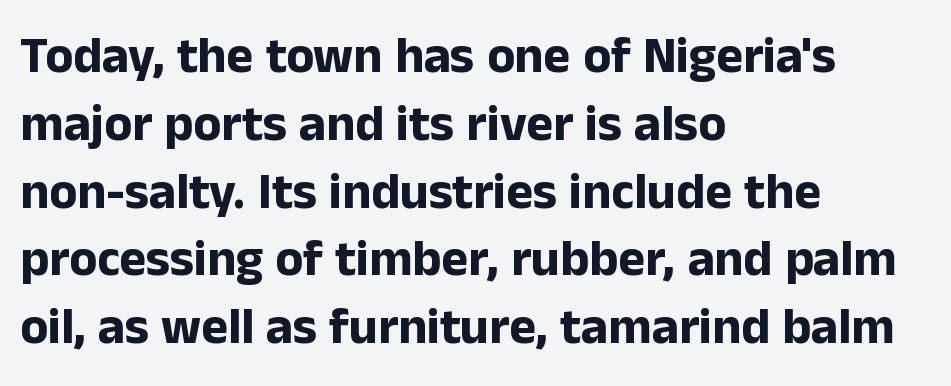
Q: Is the text bold? A: Yes.
Q: Is the text italic (slanted)? A: No, it is upright.
Q: Is the typeface a serif or a sans-serif typeface? A: Sans-serif.
Q: Is the text underlined? A: No.
Q: How is the paragraph aligned? A: Left-aligned.
Q: Is the spacing between letters normal or unusually wide? A: Normal.
Q: Is the spacing between lines tight, normal or loose? A: Normal.
Q: Width (condensed, normal, or wide)? A: Normal.
Q: Stroke contrast? A: Low.
Q: x-height? A: Medium.
Q: Monospaced? A: No.
